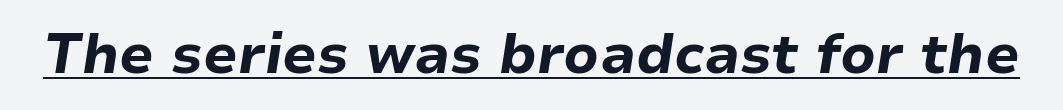
In terms of letterspacing, this is plain default setting. These lines are rendered in a variable-pitch font. Does a line run under the words? Yes, clearly. It's the slanting kind of type.
